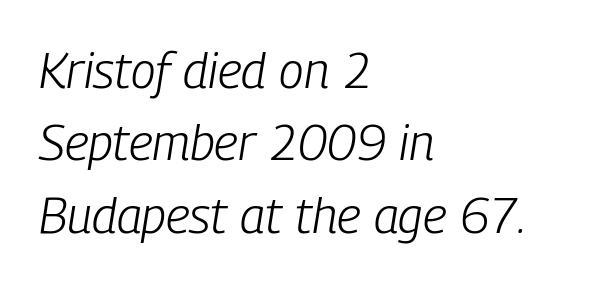
The image shows 50 px light, condensed type, italic (leaning right); set left-aligned, normal line spacing (1.45x), normal letter spacing, not underlined; low stroke contrast and a medium x-height.
